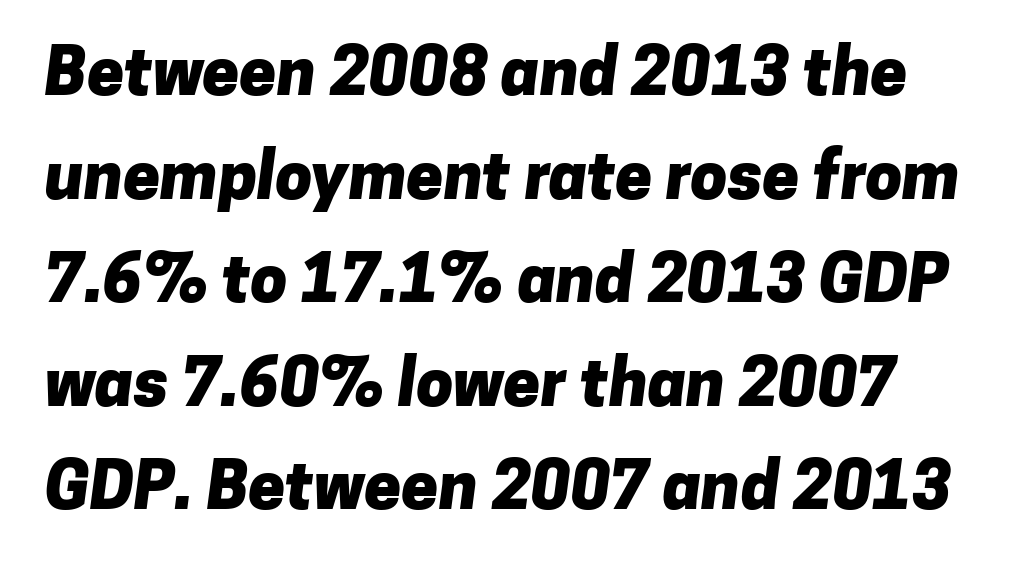
The image shows 66 px heavy sans-serif type; set normal line spacing (1.57x), normal letter spacing, not underlined; low stroke contrast and a medium x-height.
